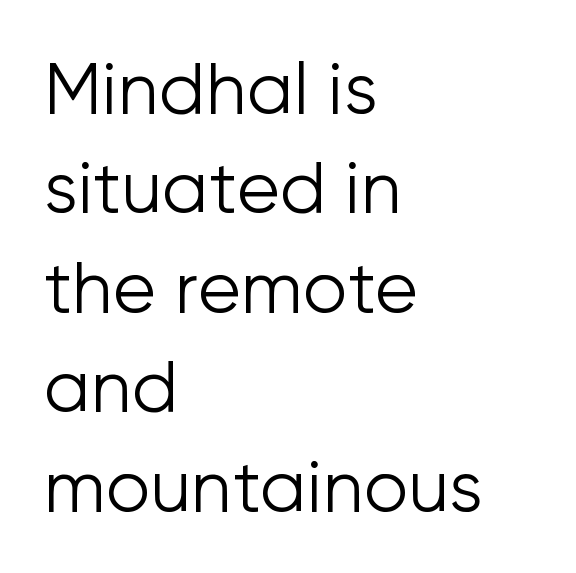
Q: Is the text bold? A: No.
Q: Is the text italic (slanted)? A: No, it is upright.
Q: Is the typeface a serif or a sans-serif typeface? A: Sans-serif.
Q: Is the text underlined? A: No.
Q: How is the paragraph aligned? A: Left-aligned.
Q: Is the spacing between letters normal or unusually wide? A: Normal.
Q: Is the spacing between lines tight, normal or loose? A: Normal.
Q: Width (condensed, normal, or wide)? A: Normal.
Q: Stroke contrast? A: Low.
Q: x-height? A: Medium.
Q: Monospaced? A: No.
